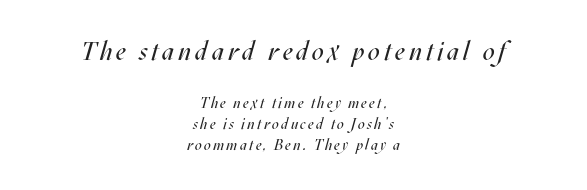
Q: Is the text bold? A: No.
Q: Is the text italic (slanted)? A: Yes, it leans right by about 17 degrees.
Q: Is the text underlined? A: No.
Q: How is the paragraph aligned? A: Centered.
Q: Is the spacing between lines tight, normal or loose? A: Normal.
Q: Which block of text is set in a larger size, the first (top) or the second (bottom)? A: The first (top) one.
